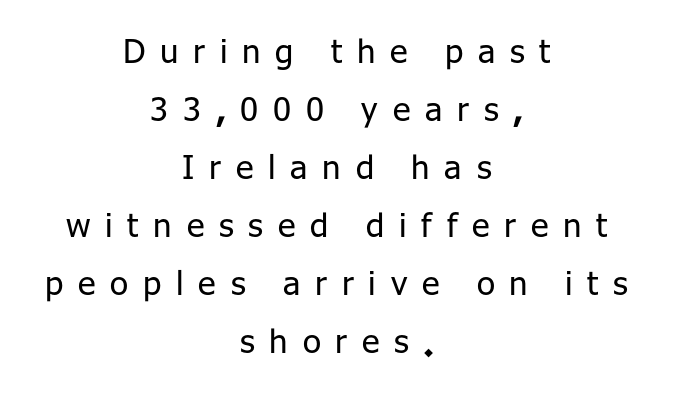
{"serif": "no", "italic": "no", "bold": "no", "weight": "regular", "width": "normal", "stroke_contrast": "low", "x_height": "medium", "monospaced": "no", "underline": "no", "align": "center", "line_spacing_ratio": 1.76, "letter_spacing": "wide", "letter_spacing_em": 0.45, "glyph_px": 33}
